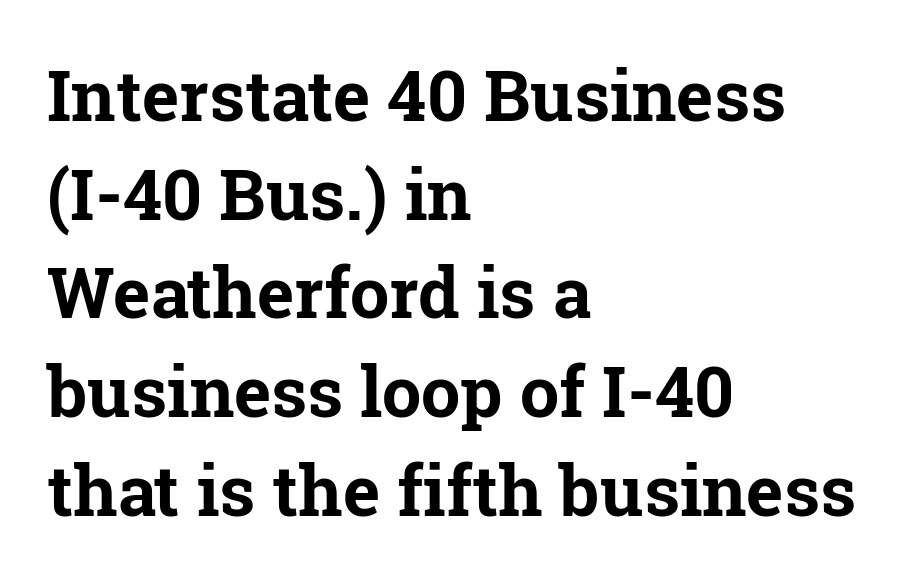
{"serif": "yes", "italic": "no", "bold": "yes", "weight": "bold", "width": "normal", "stroke_contrast": "low", "x_height": "medium", "monospaced": "no", "underline": "no", "align": "left", "line_spacing": "normal", "line_spacing_ratio": 1.41, "letter_spacing": "normal", "letter_spacing_em": 0.0, "glyph_px": 70}
